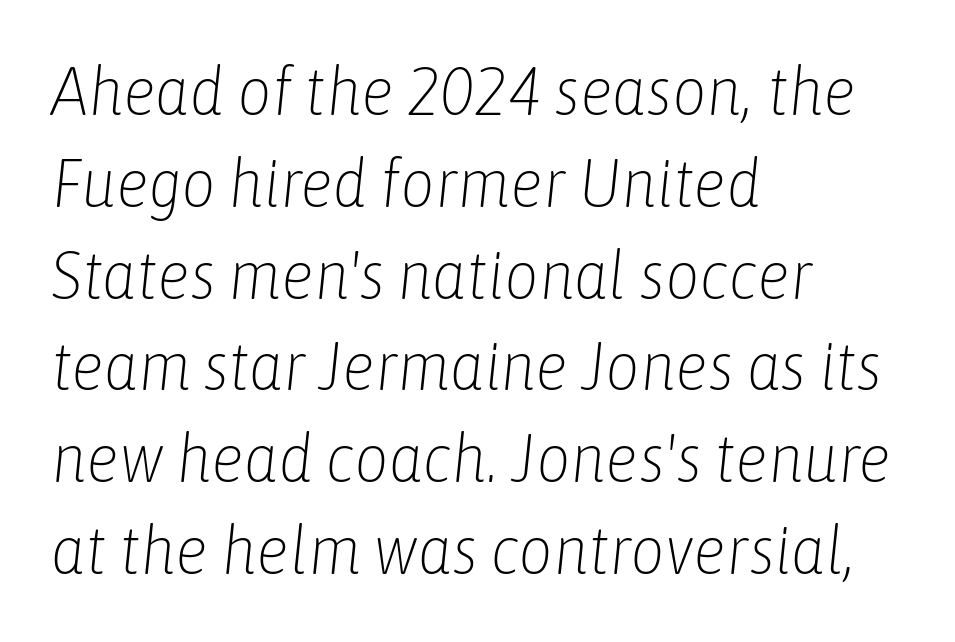
The image shows 67 px light, condensed type, italic (leaning right); set left-aligned, normal line spacing (1.37x), normal letter spacing, not underlined; low stroke contrast and a medium x-height.
